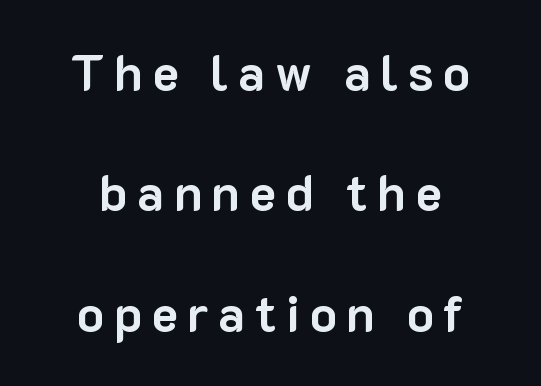
Ascenders rise straight up at ninety degrees. The font is running at its bold setting. The passage shown stacks its lines with a broad gap. Is this a fixed-width face? No — the glyphs have proportional, varying widths. Examine the stroke ends and you'll find no serifs.
